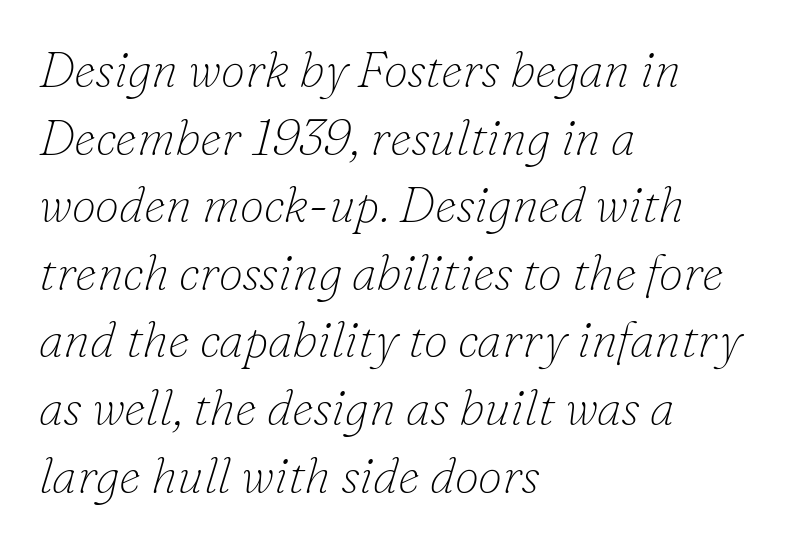
Q: Is the text bold? A: No.
Q: Is the text italic (slanted)? A: Yes, it leans right by about 16 degrees.
Q: Is the typeface a serif or a sans-serif typeface? A: Serif.
Q: Is the text underlined? A: No.
Q: How is the paragraph aligned? A: Left-aligned.
Q: Is the spacing between letters normal or unusually wide? A: Normal.
Q: Is the spacing between lines tight, normal or loose? A: Normal.
Q: Width (condensed, normal, or wide)? A: Normal.
Q: Stroke contrast? A: Low.
Q: x-height? A: Small.
Q: Monospaced? A: No.
